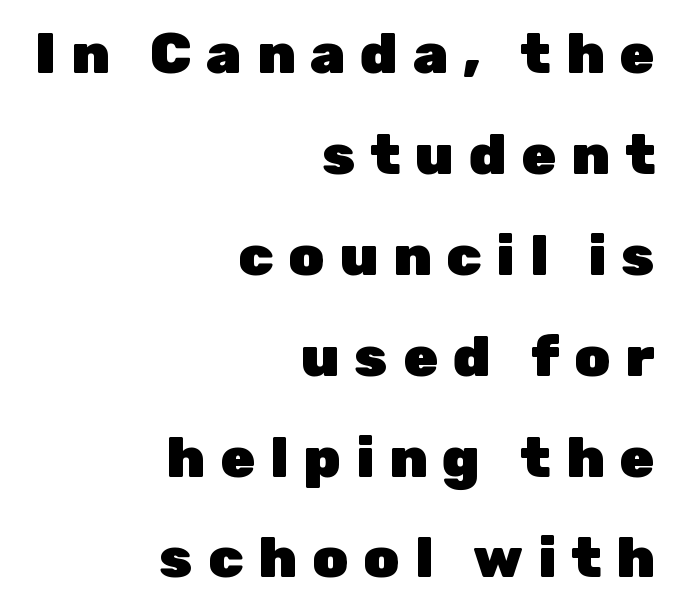
The image shows 57 px heavy sans-serif type, upright; set right-aligned, line spacing 1.77x, unusually wide letter spacing (+0.26 em), not underlined; low stroke contrast and a medium x-height.
